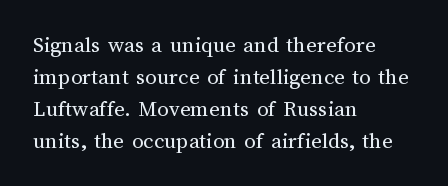
The image shows 23 px text type, upright; set left-aligned, normal line spacing (1.39x), normal letter spacing, not underlined.
